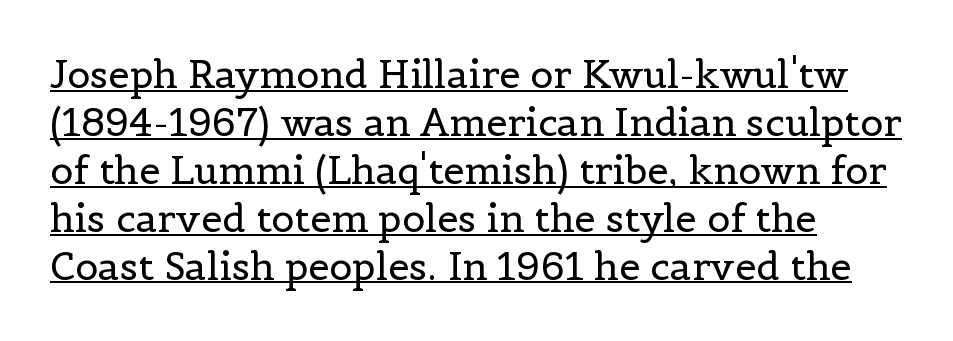
Q: Is the text bold? A: No.
Q: Is the text italic (slanted)? A: No, it is upright.
Q: Is the typeface a serif or a sans-serif typeface? A: Serif.
Q: Is the text underlined? A: Yes.
Q: How is the paragraph aligned? A: Left-aligned.
Q: Is the spacing between letters normal or unusually wide? A: Normal.
Q: Is the spacing between lines tight, normal or loose? A: Normal.
Q: Width (condensed, normal, or wide)? A: Normal.
Q: x-height? A: Medium.
Q: Monospaced? A: No.
